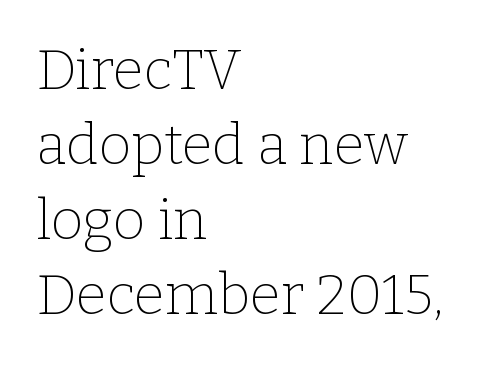
{"serif": "yes", "italic": "no", "bold": "no", "weight": "thin", "width": "normal", "stroke_contrast": "low", "x_height": "medium", "monospaced": "no", "underline": "no", "align": "left", "line_spacing": "normal", "line_spacing_ratio": 1.34, "letter_spacing": "normal", "letter_spacing_em": 0.0, "glyph_px": 56}
